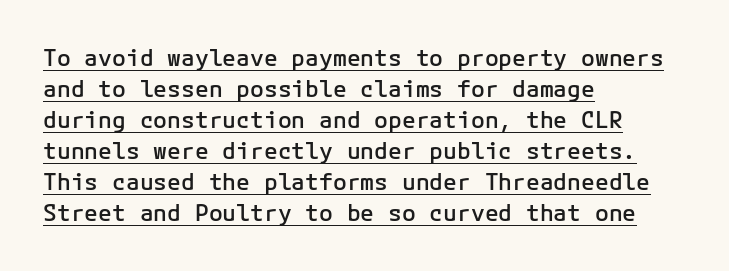
A baseline rule has been typeset under these characters. Normally led — the rows are evenly, conventionally spaced. Honestly, the letter spacing is just normal — you wouldn't notice it. Semibold letterforms, between regular and bold.
